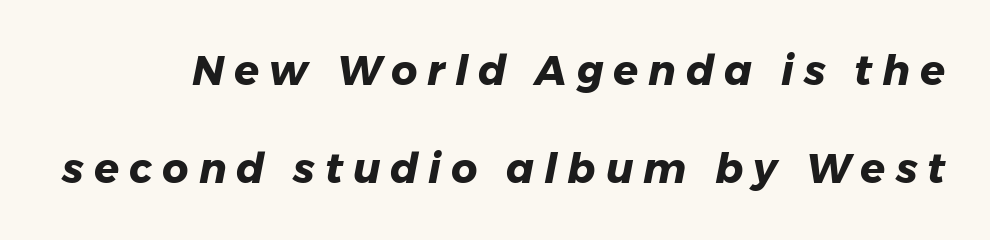
{"italic": "yes", "lean": "right", "slant_degrees": 11, "bold": "yes", "weight": "heavy", "width": "normal", "stroke_contrast": "low", "x_height": "medium", "monospaced": "no", "underline": "no", "line_spacing": "loose", "line_spacing_ratio": 2.4, "letter_spacing": "wide", "letter_spacing_em": 0.24, "glyph_px": 41}
